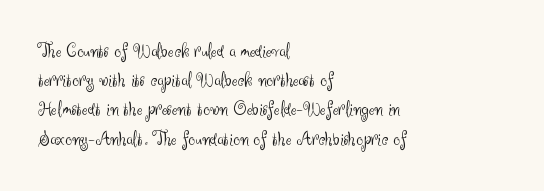
Q: Is the text bold? A: No.
Q: Is the text italic (slanted)? A: No, it is upright.
Q: Is the text underlined? A: No.
Q: How is the paragraph aligned? A: Left-aligned.
Q: Is the spacing between letters normal or unusually wide? A: Normal.
Q: Is the spacing between lines tight, normal or loose? A: Normal.
